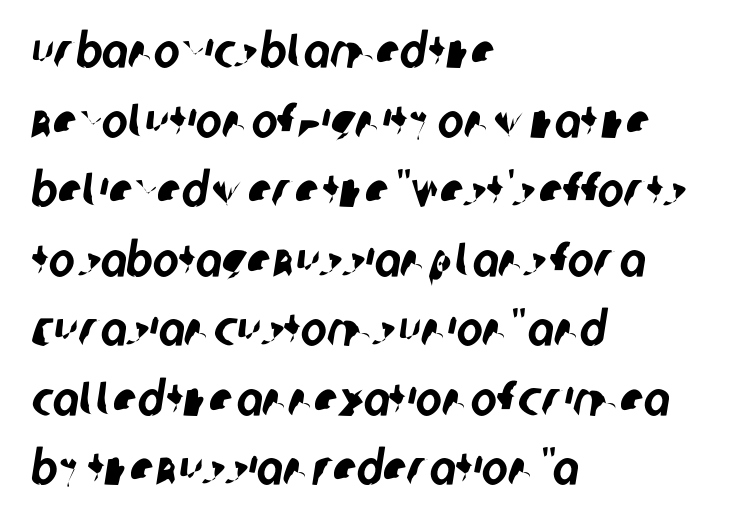
{"serif": "no", "width": "condensed", "stroke_contrast": "low", "x_height": "large", "monospaced": "no", "underline": "no", "align": "left", "line_spacing": "normal", "line_spacing_ratio": 1.42, "letter_spacing": "normal", "letter_spacing_em": 0.0, "glyph_px": 49}
